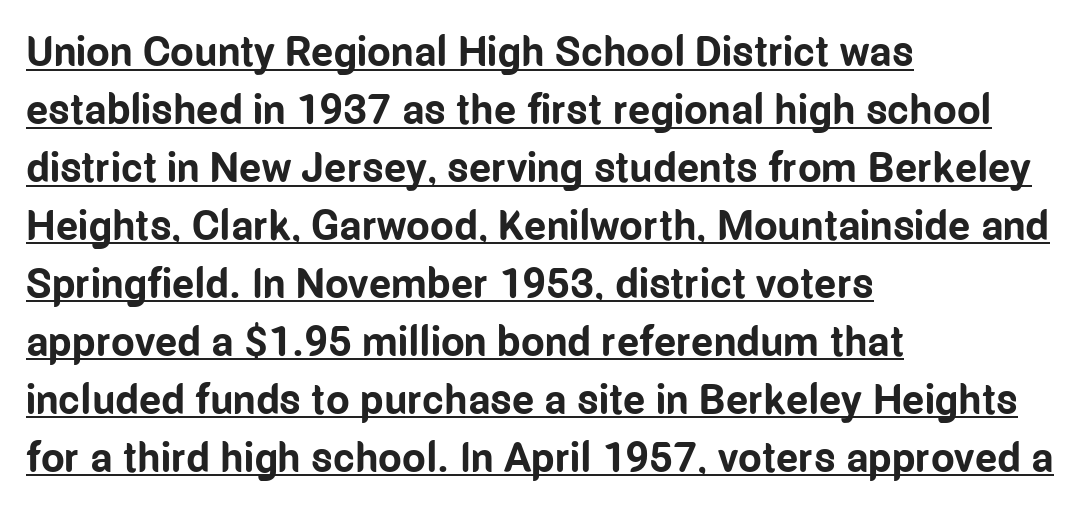
What stands out about the letter spacing? Nothing — it is the standard amount. This sample uses a sans-serif face. Horizontal bands of white between lines are of average thickness. The rendering uses a bold face; every stroke is thick and dark. Every row of glyphs begins at an identical x-position on the left. A continuous stroke trails under the words, as in a hyperlink.
